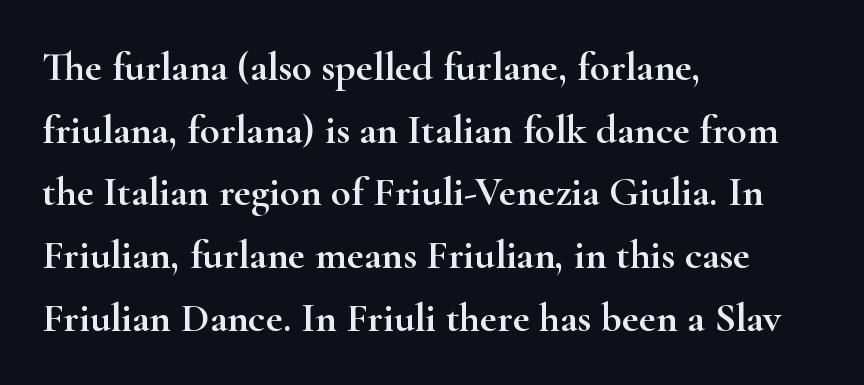
Q: Is the text italic (slanted)? A: No, it is upright.
Q: Is the typeface a serif or a sans-serif typeface? A: Serif.
Q: Is the text underlined? A: No.
Q: How is the paragraph aligned? A: Left-aligned.
Q: Is the spacing between letters normal or unusually wide? A: Normal.
Q: Is the spacing between lines tight, normal or loose? A: Normal.
Q: Width (condensed, normal, or wide)? A: Wide.
Q: Stroke contrast? A: High.
Q: x-height? A: Small.
Q: Monospaced? A: No.
